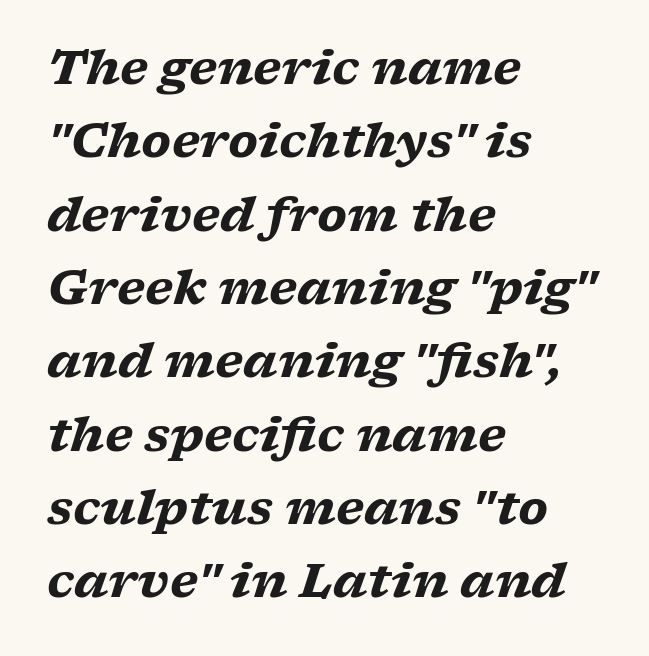
Rule under the text: the space is simply empty. Character widths vary here, with narrow letters taking less room than wide ones. The face used here has a pronounced slope to its letters. These words are printed bold, with thick strokes throughout. The typeface chosen for these lines features serifs. Notice how the passage keeps a crisp vertical edge on the left only.
